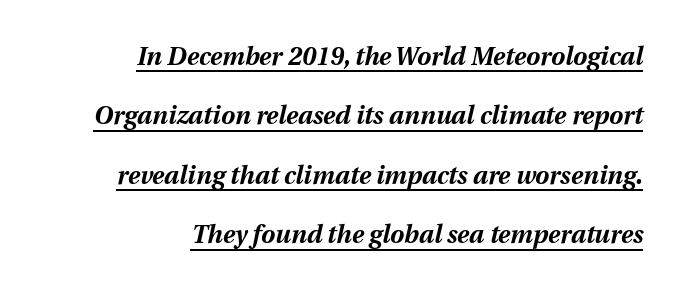
Nobody touched the tracking dial on this one. Visually the block forms a straight wall on the right and a jagged coastline on the left. Weight: bold. In designer terms, the underline attribute is active on this setting. Style check: oblique. Loosely led — the rows are spread out.
